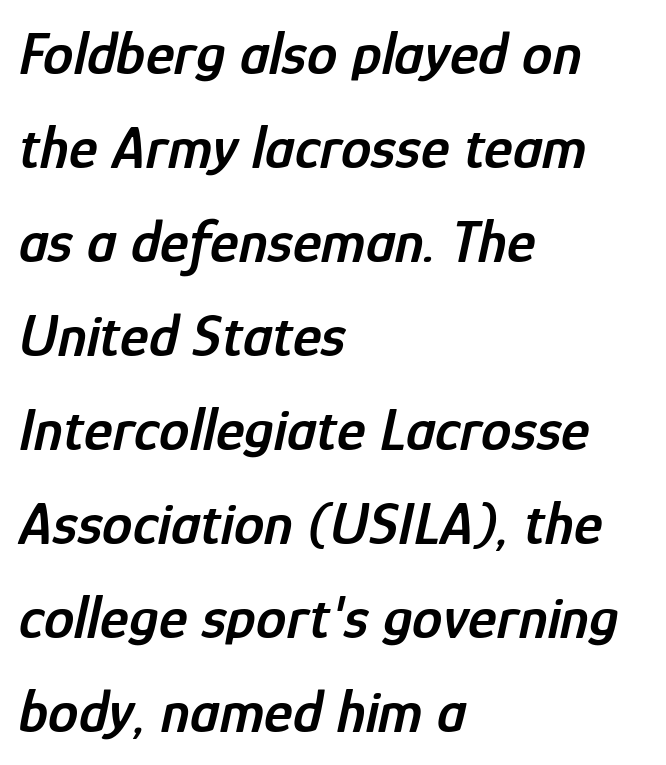
{"italic": "yes", "lean": "right", "slant_degrees": 12, "bold": "semi", "weight": "semibold", "width": "condensed", "stroke_contrast": "low", "x_height": "medium", "monospaced": "no", "underline": "no", "align": "left", "line_spacing": "normal", "line_spacing_ratio": 1.54, "letter_spacing": "normal", "letter_spacing_em": 0.0, "glyph_px": 61}
